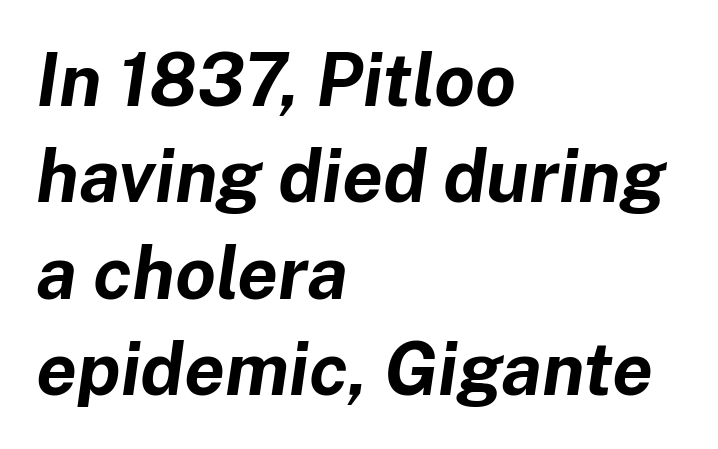
{"italic": "yes", "lean": "right", "slant_degrees": 8, "bold": "yes", "weight": "bold", "width": "normal", "stroke_contrast": "low", "x_height": "medium", "monospaced": "no", "underline": "no", "align": "left", "line_spacing": "normal", "line_spacing_ratio": 1.32, "letter_spacing": "normal", "letter_spacing_em": 0.0, "glyph_px": 73}
